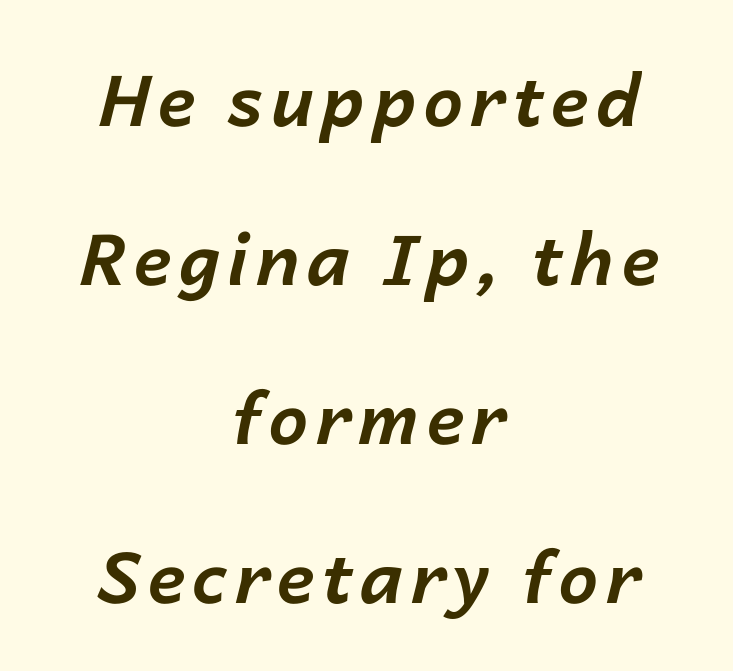
Q: Is the text bold? A: Yes.
Q: Is the text italic (slanted)? A: Yes, it leans right by about 14 degrees.
Q: Is the text underlined? A: No.
Q: How is the paragraph aligned? A: Centered.
Q: Is the spacing between lines tight, normal or loose? A: Loose.
Q: Width (condensed, normal, or wide)? A: Normal.
Q: Stroke contrast? A: Low.
Q: x-height? A: Medium.
Q: Monospaced? A: No.
